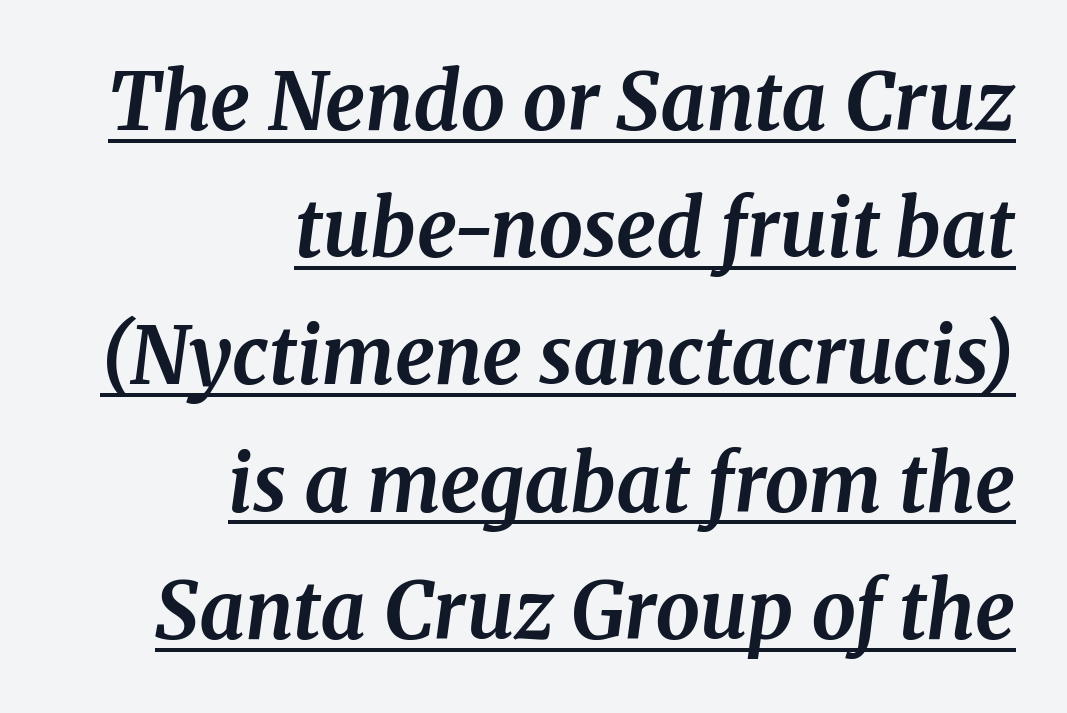
The image shows 79 px bold serif type, italic (leaning right); set right-aligned, normal line spacing (1.61x), normal letter spacing, underlined; medium stroke contrast and a medium x-height.
